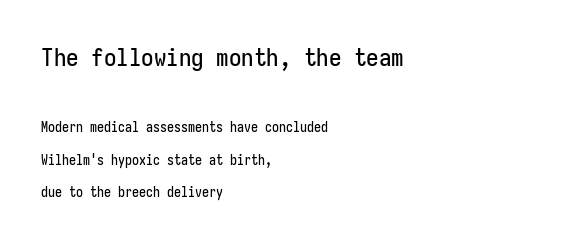
Teacher's note: observe the even left margin — that is flush-left alignment. Is there much room between lines? Yes — plenty of vertical air separates them. The passage shown is not underscored anywhere. Which chunk is bigger? The first one — the top block dwarfs the bottom. These lines were composed using upright roman letters.
